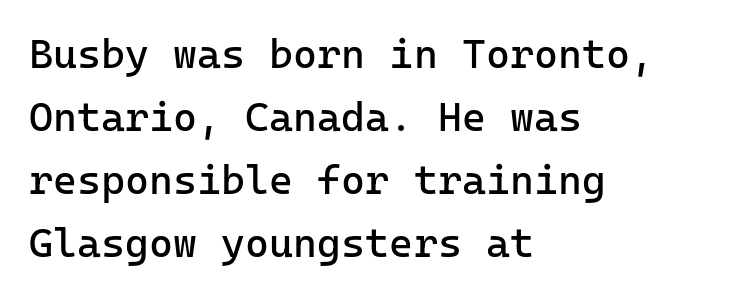
Q: Is the text bold? A: No.
Q: Is the text italic (slanted)? A: No, it is upright.
Q: Is the typeface a serif or a sans-serif typeface? A: Sans-serif.
Q: Is the text underlined? A: No.
Q: How is the paragraph aligned? A: Left-aligned.
Q: Is the spacing between letters normal or unusually wide? A: Normal.
Q: Is the spacing between lines tight, normal or loose? A: Normal.
Q: Width (condensed, normal, or wide)? A: Normal.
Q: Stroke contrast? A: Low.
Q: x-height? A: Medium.
Q: Monospaced? A: Yes.
